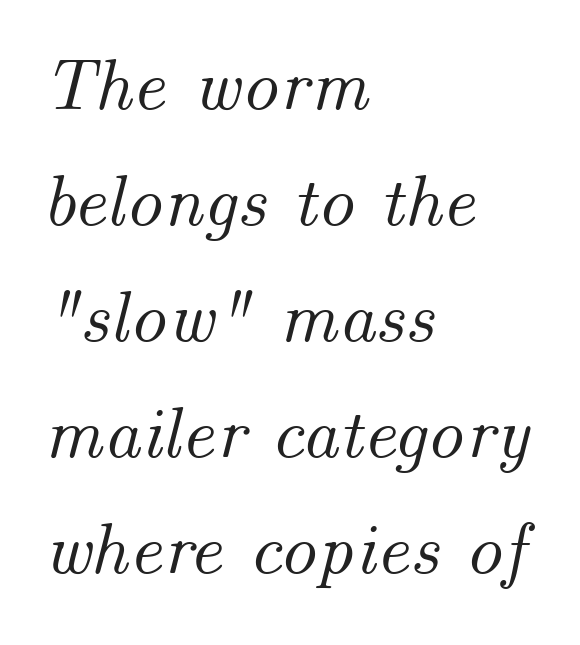
The image shows 73 px text type, italic (leaning right); set left-aligned, normal line spacing (1.59x), normal letter spacing, not underlined; medium stroke contrast and a small x-height.
